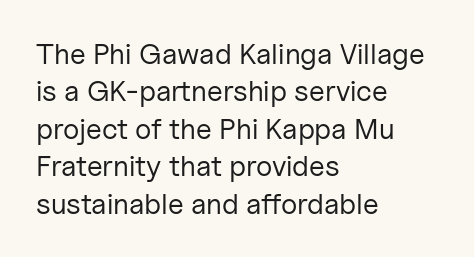
The image shows 29 px regular-weight sans-serif type, upright; set left-aligned, normal line spacing (1.29x), normal letter spacing, not underlined; low stroke contrast and a medium x-height.
